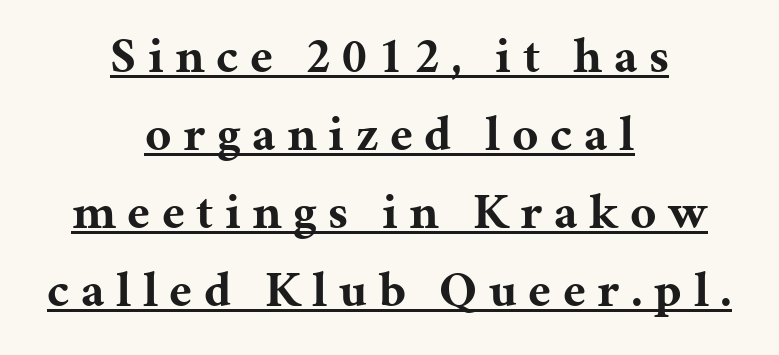
{"serif": "yes", "italic": "no", "bold": "yes", "weight": "bold", "width": "normal", "stroke_contrast": "medium", "x_height": "medium", "monospaced": "no", "underline": "yes", "align": "center", "line_spacing": "normal", "line_spacing_ratio": 1.56, "letter_spacing": "wide", "letter_spacing_em": 0.23, "glyph_px": 50}
